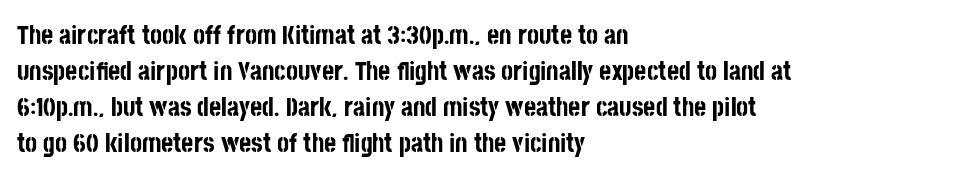
{"italic": "no", "bold": "yes", "underline": "no", "align": "left", "line_spacing": "normal", "line_spacing_ratio": 1.39, "letter_spacing": "normal", "letter_spacing_em": 0.0, "glyph_px": 26}
